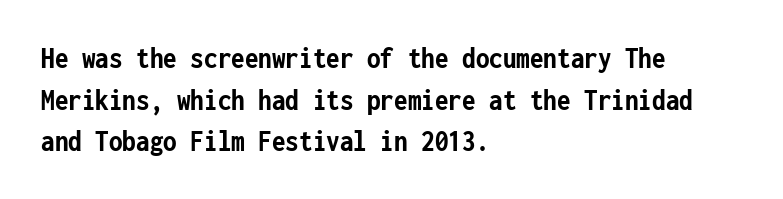
Q: Is the text bold? A: Yes.
Q: Is the text italic (slanted)? A: No, it is upright.
Q: Is the typeface a serif or a sans-serif typeface? A: Sans-serif.
Q: Is the text underlined? A: No.
Q: How is the paragraph aligned? A: Left-aligned.
Q: Is the spacing between letters normal or unusually wide? A: Normal.
Q: Is the spacing between lines tight, normal or loose? A: Normal.
Q: Width (condensed, normal, or wide)? A: Condensed.
Q: Stroke contrast? A: Low.
Q: x-height? A: Medium.
Q: Monospaced? A: Yes.
